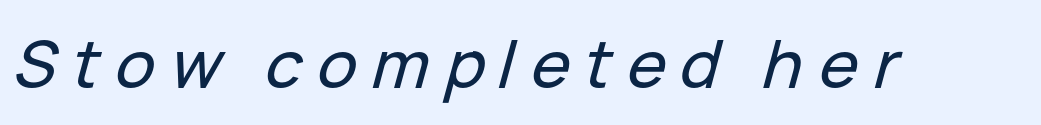
Q: Is the text italic (slanted)? A: Yes, it leans right by about 15 degrees.
Q: Is the text underlined? A: No.
Q: Is the spacing between letters normal or unusually wide? A: Unusually wide.
Q: Width (condensed, normal, or wide)? A: Normal.
Q: Stroke contrast? A: Low.
Q: x-height? A: Medium.
Q: Monospaced? A: No.
